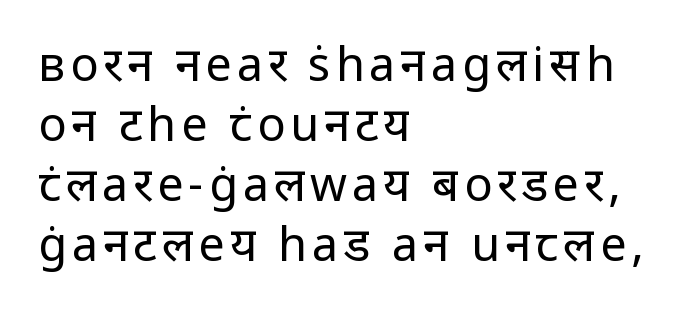
The image shows 47 px regular-weight sans-serif type, upright; set left-aligned, normal line spacing (1.28x), not underlined; low stroke contrast and a medium x-height.
